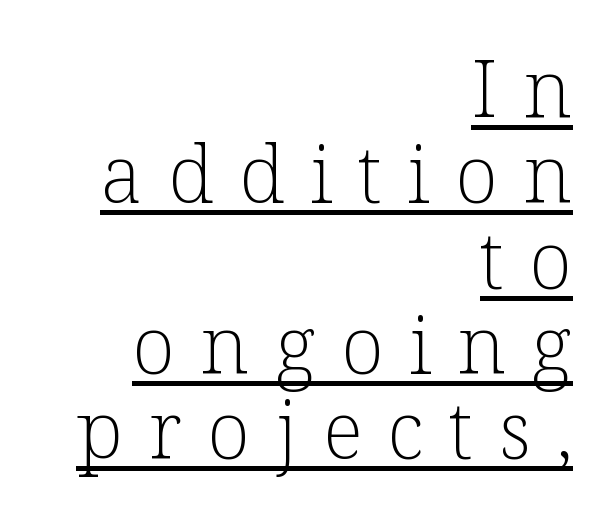
{"serif": "yes", "italic": "no", "bold": "no", "weight": "light", "width": "normal", "stroke_contrast": "low", "x_height": "medium", "monospaced": "no", "underline": "yes", "align": "right", "line_spacing": "tight", "line_spacing_ratio": 1.08, "letter_spacing": "wide", "letter_spacing_em": 0.32, "glyph_px": 79}
